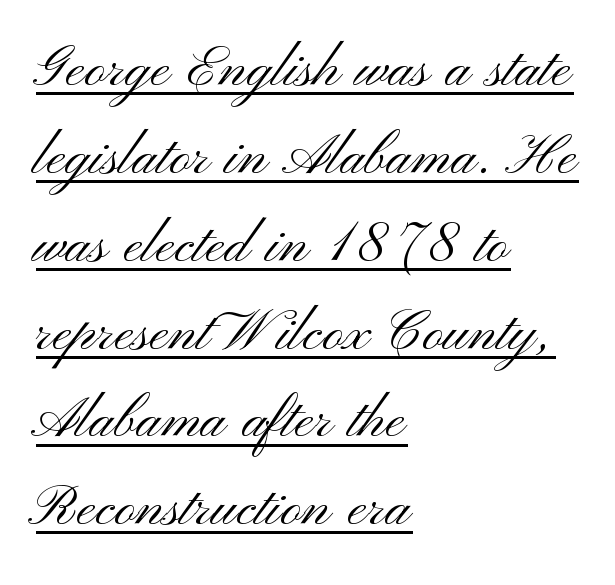
The image shows 72 px light, wide sans-serif type; set left-aligned, line spacing 1.22x, normal letter spacing, underlined; medium stroke contrast and a small x-height.
